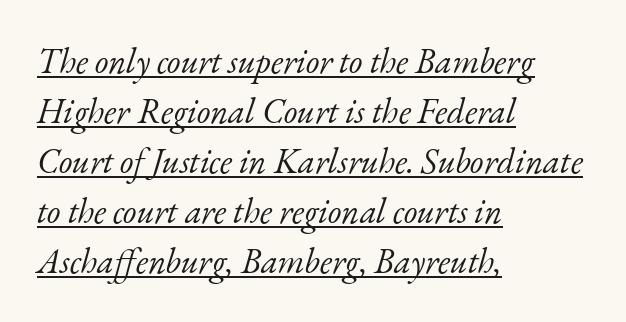
{"serif": "yes", "italic": "yes", "lean": "right", "slant_degrees": 17, "bold": "no", "weight": "light", "width": "normal", "stroke_contrast": "low", "x_height": "small", "monospaced": "no", "underline": "yes", "align": "left", "line_spacing": "normal", "line_spacing_ratio": 1.43, "letter_spacing": "normal", "letter_spacing_em": 0.0, "glyph_px": 35}
